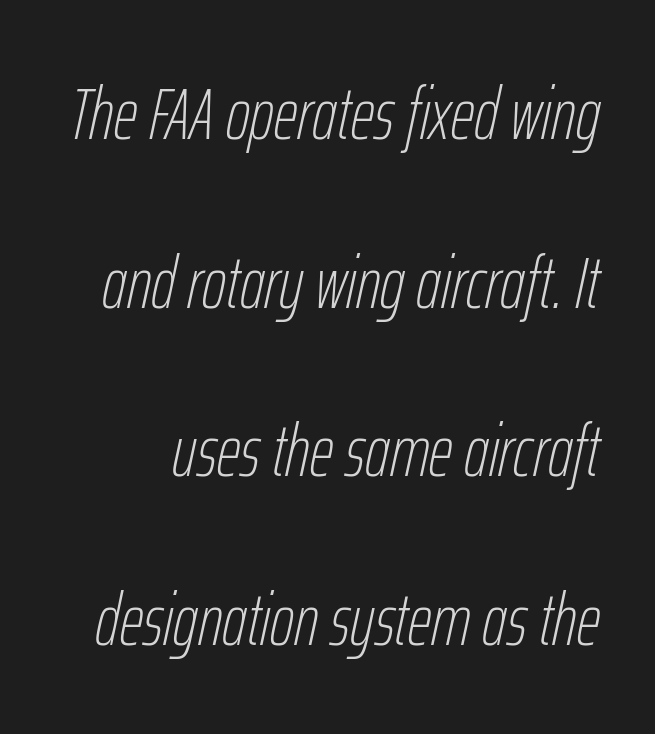
The image shows 74 px thin, condensed type, italic (leaning right); set loose line spacing (2.28x), normal letter spacing, not underlined; low stroke contrast and a medium x-height.
